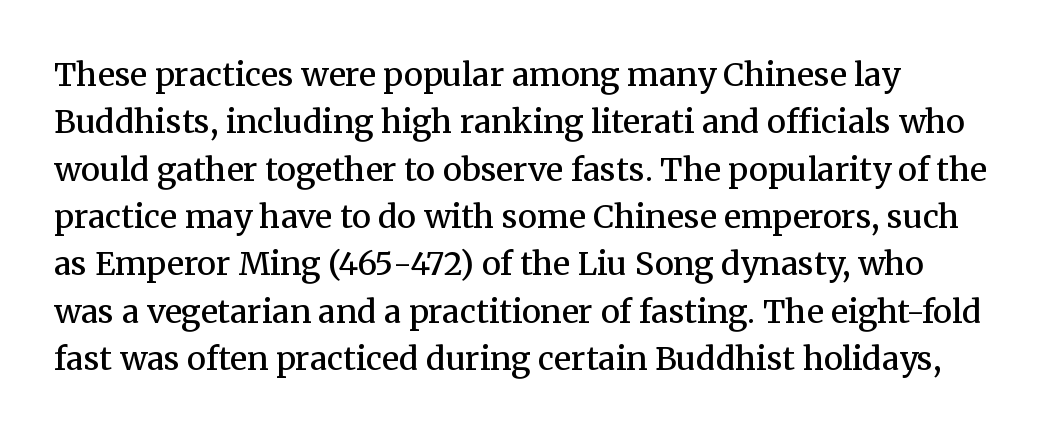
Italic: no, the glyphs are upright roman. Nobody touched the tracking dial on this one. Each row of text sits above clean, open space. Here the designer chose a conventional face with non-uniform glyph widths. Each letter's strokes conclude with small projecting serifs. This sample keeps an unexceptional amount of space between lines.
